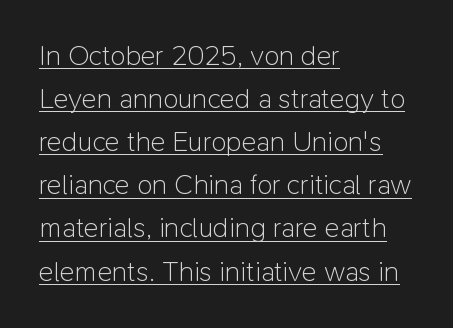
Left-aligned paragraph, ragged on the right. Normally led — the rows are evenly, conventionally spaced. Each letter keeps its own natural width here, so spacing adapts to shape. Students, observe the line beneath the letters — that is underlining. Letters have the restrained weight of plain body copy at most. The face used here is rendered with its standard letterfit.
